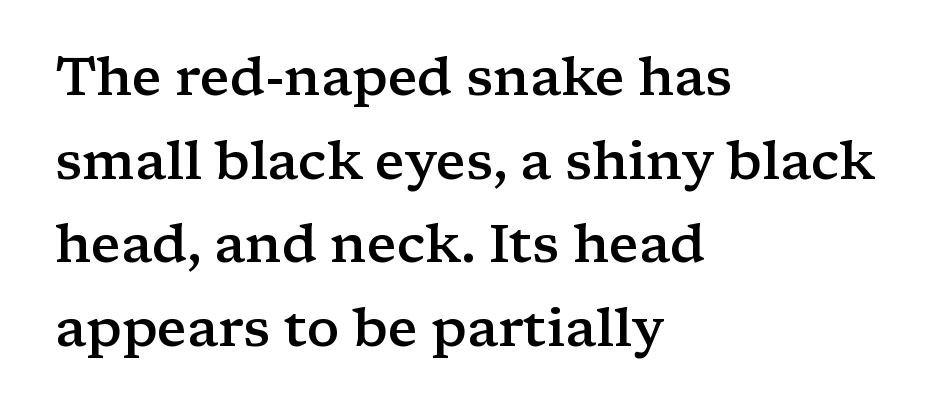
The image shows 54 px semibold, wide serif type, upright; set left-aligned, normal line spacing (1.55x), normal letter spacing, not underlined; low stroke contrast and a medium x-height.
